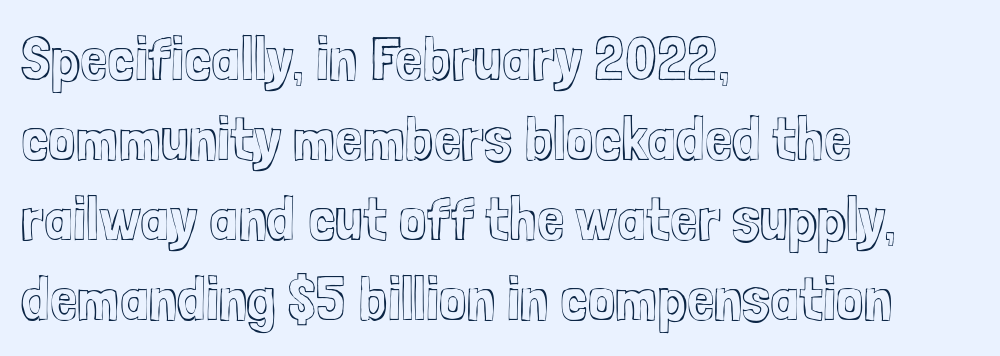
Each letter keeps its own natural width here, so spacing adapts to shape. The rendering keeps characters at their native spacing. Horizontal alignment here is leftward, the default for most running prose. Letters rest on an invisible, unmarked baseline.
